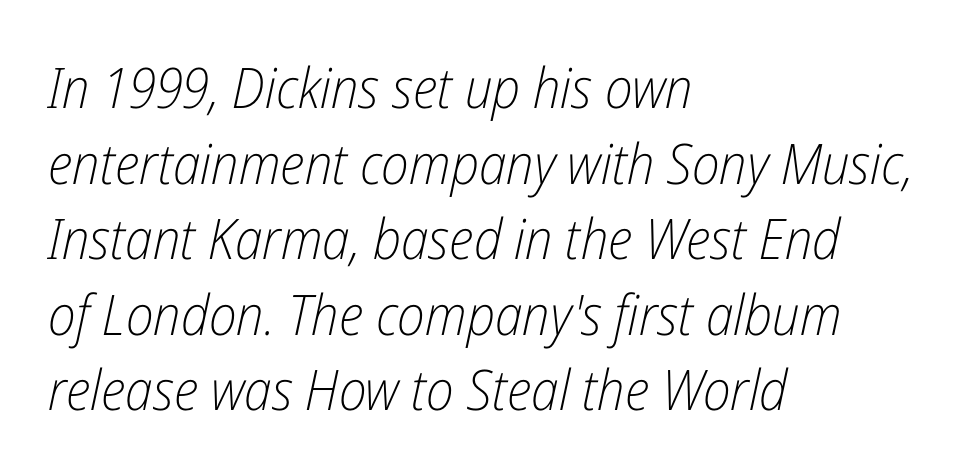
Vertical spacing — default. It's the slanting kind of type. The ragged edge is on the right, which tells us the setting is flush left. Weight: in the light-to-regular range. Rule under the text: the space is simply empty. Note the varied advance widths — an 'i' is clearly narrower than an 'm'.
